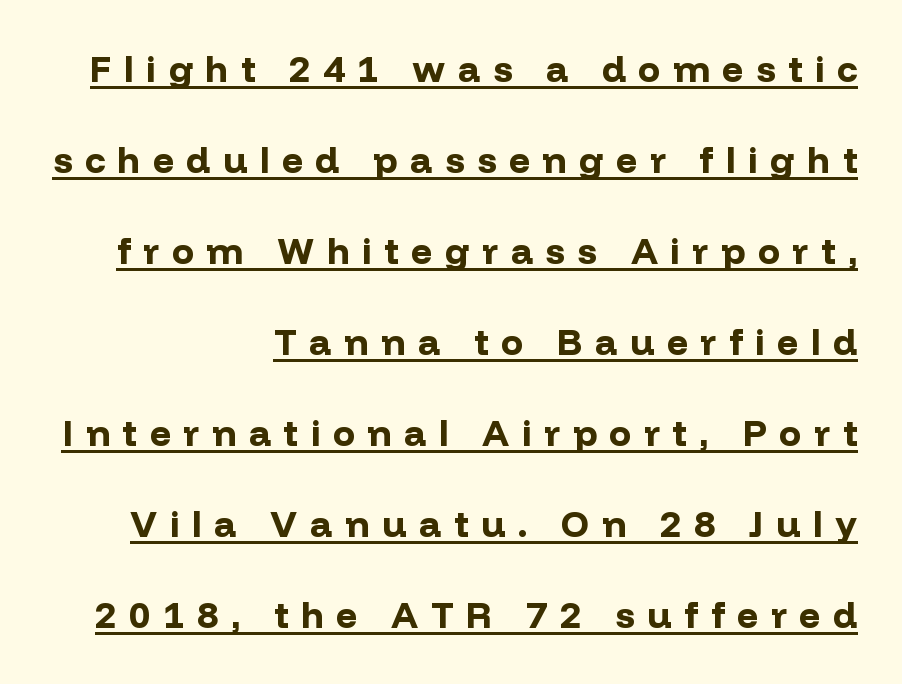
The image shows 37 px bold sans-serif type, upright; set right-aligned, loose line spacing (2.46x), unusually wide letter spacing (+0.34 em), underlined; low stroke contrast and a medium x-height.
